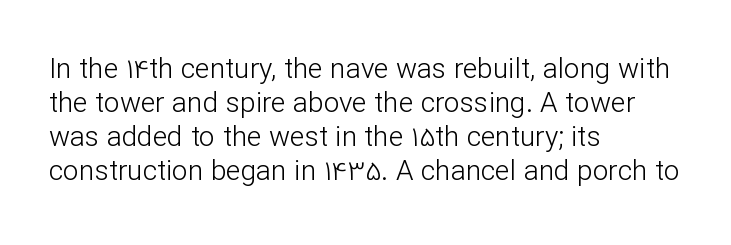
Spacing verdict: proportional, widths tailored to each character. Unbolded letterforms with no extra heft. Is the block centered? No — it sits flush against the left margin. Words appear dense and cohesive because spacing is normal. Nope, not italic — everything's standing straight. Are there feet on the stems? There aren't — it's a sans.
